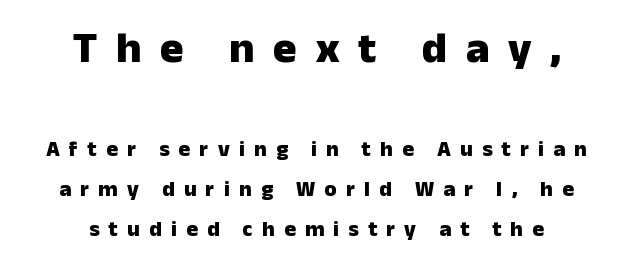
Q: Is the text bold? A: Yes.
Q: Is the text italic (slanted)? A: No, it is upright.
Q: Is the typeface a serif or a sans-serif typeface? A: Sans-serif.
Q: Is the text underlined? A: No.
Q: How is the paragraph aligned? A: Centered.
Q: Is the spacing between letters normal or unusually wide? A: Unusually wide.
Q: Which block of text is set in a larger size, the first (top) or the second (bottom)? A: The first (top) one.
Q: Width (condensed, normal, or wide)? A: Normal.
Q: Stroke contrast? A: Low.
Q: x-height? A: Medium.
Q: Monospaced? A: No.
